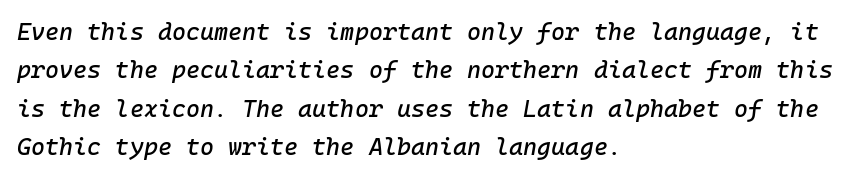
Does the lettering tilt? It does — this is italic. Letter spacing: default. Descender tails drop into unmarked territory. Rows of type keep a routine distance in the vertical direction.
